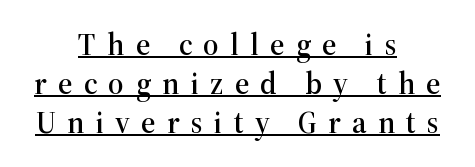
Q: Is the text italic (slanted)? A: No, it is upright.
Q: Is the typeface a serif or a sans-serif typeface? A: Serif.
Q: Is the text underlined? A: Yes.
Q: How is the paragraph aligned? A: Centered.
Q: Is the spacing between letters normal or unusually wide? A: Unusually wide.
Q: Is the spacing between lines tight, normal or loose? A: Normal.
Q: Width (condensed, normal, or wide)? A: Normal.
Q: Stroke contrast? A: High.
Q: x-height? A: Medium.
Q: Monospaced? A: No.
